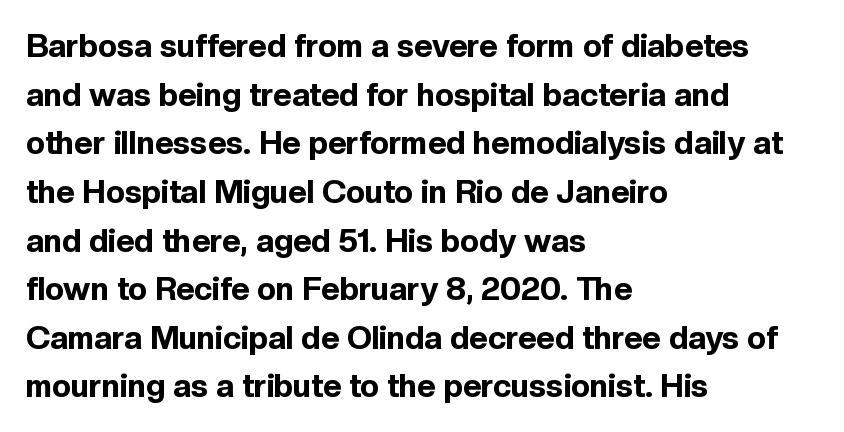
You could not count columns in this text — the font is proportionally spaced. Horizontal bands of white between lines are of average thickness. No feet cap the strokes, marking this as sans-serif type. Heft: maximum for text — a bold. This sample uses plain, unmodified letter spacing.
